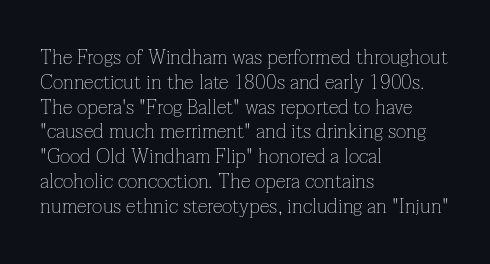
Q: Is the text bold? A: No.
Q: Is the text italic (slanted)? A: No, it is upright.
Q: Is the text underlined? A: No.
Q: How is the paragraph aligned? A: Left-aligned.
Q: Is the spacing between letters normal or unusually wide? A: Normal.
